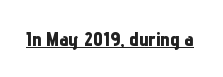
Q: Is the text bold? A: Yes.
Q: Is the text italic (slanted)? A: No, it is upright.
Q: Is the text underlined? A: Yes.
Q: Is the spacing between letters normal or unusually wide? A: Normal.
